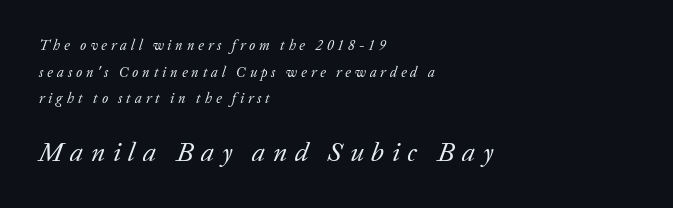
You could fit nearly another row in the gap between these rows. Is the letter spacing exaggerated? Yes — the characters are pushed far apart. Weight: regular or lighter. The face used here has a pronounced slope to its letters.
